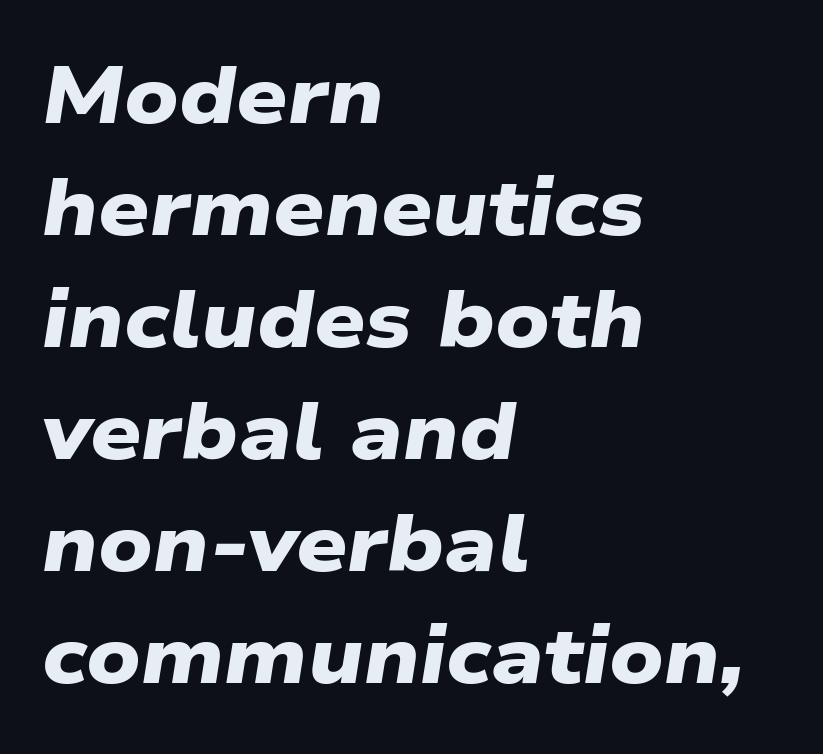
The type is set solid horizontally, with unmodified tracking. Reading down the column, the eye jumps a familiar distance to each next line. The typeface chosen for these lines omits serifs. Caption: bold face, heavy strokes. Think of a printed novel: that variable character pitch is what you see here. Alignment: flush left.
